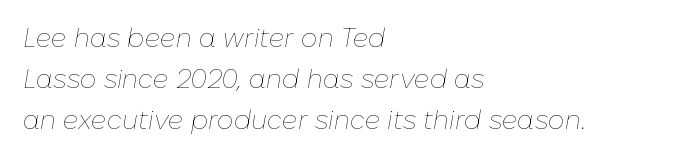
The image shows 26 px text type, italic (leaning right); set left-aligned, normal line spacing (1.57x), normal letter spacing, not underlined.
